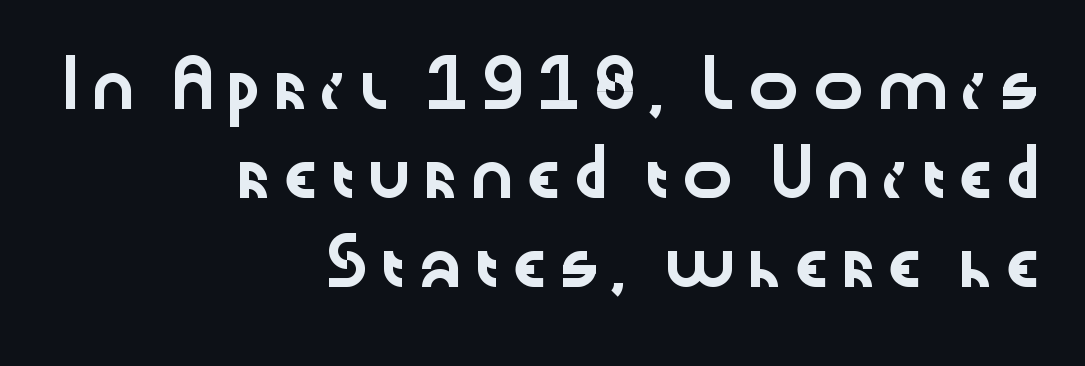
The image shows 43 px wide sans-serif type, upright; set right-aligned, loose line spacing (2.07x), not underlined; low stroke contrast and a medium x-height.
